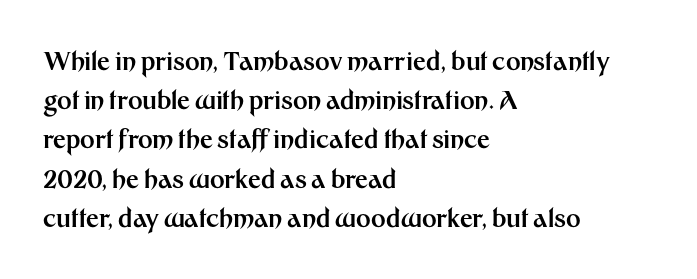
{"italic": "no", "bold": "yes", "underline": "no", "align": "left", "line_spacing": "normal", "line_spacing_ratio": 1.57, "letter_spacing": "normal", "letter_spacing_em": 0.0, "glyph_px": 25}
